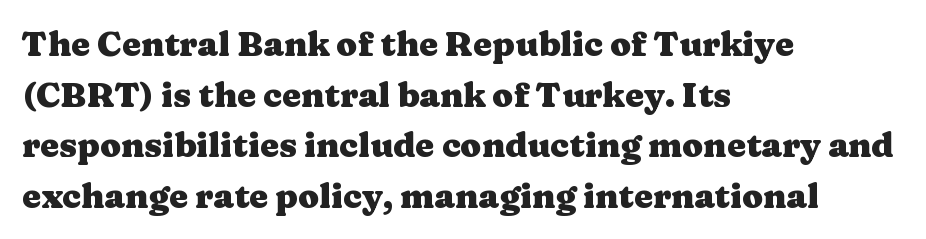
Think of a printed novel: that variable character pitch is what you see here. Ordinary non-slanted type is in use. The characters look thick and weighty, a clear bold. The letterforms sit shoulder to shoulder at normal distance. Descender tails drop into unmarked territory. These lines are composed in type with serifs.
